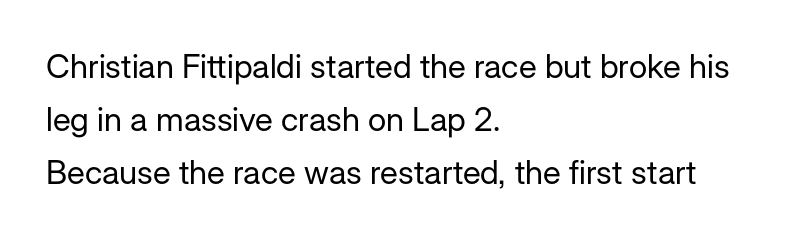
No word sits above an underline. This is sans-serif lettering, the kind often seen on screens and signage. A typesetter would mark this as roman, not italic. Observe the ordinary spacing: letters are neighbours, not strangers. Line beginnings align vertically; line endings do not.
